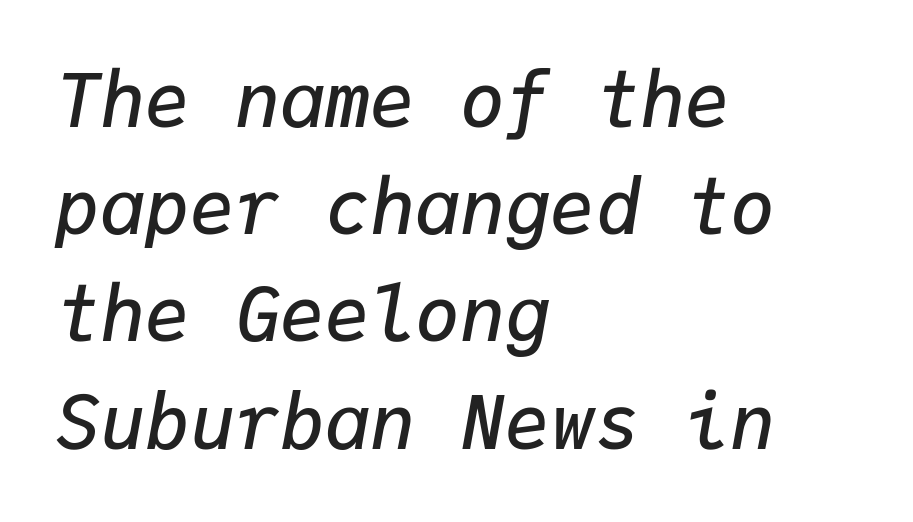
Q: Is the text bold? A: Semi-bold.
Q: Is the text italic (slanted)? A: Yes, it leans right by about 9 degrees.
Q: Is the text underlined? A: No.
Q: How is the paragraph aligned? A: Left-aligned.
Q: Is the spacing between letters normal or unusually wide? A: Normal.
Q: Is the spacing between lines tight, normal or loose? A: Normal.
Q: Width (condensed, normal, or wide)? A: Normal.
Q: Stroke contrast? A: Low.
Q: x-height? A: Medium.
Q: Monospaced? A: Yes.
